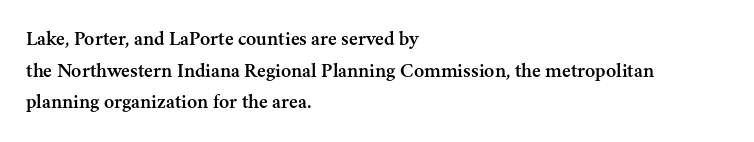
The image shows 21 px text type, upright; set left-aligned, normal line spacing (1.51x), normal letter spacing, not underlined.
